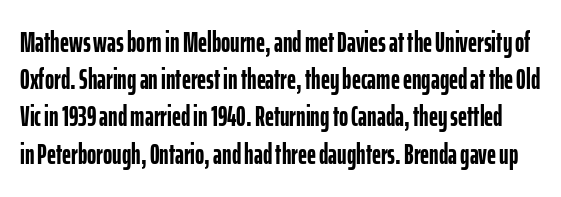
The image shows 28 px semibold, condensed sans-serif type, upright; set normal line spacing (1.33x), normal letter spacing, not underlined; low stroke contrast and a medium x-height.
